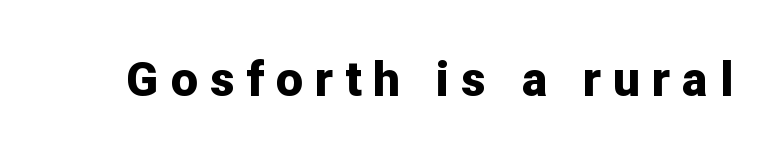
Does extra space separate the letters? Yes, quite a lot of it. The designer went with a sans here, leaving each stem footless. A bare baseline throughout the passage. Posture: upright roman. Proportional: the letters do not fall into vertical columns. I'd describe the lettering as bold — thick and assertive.
